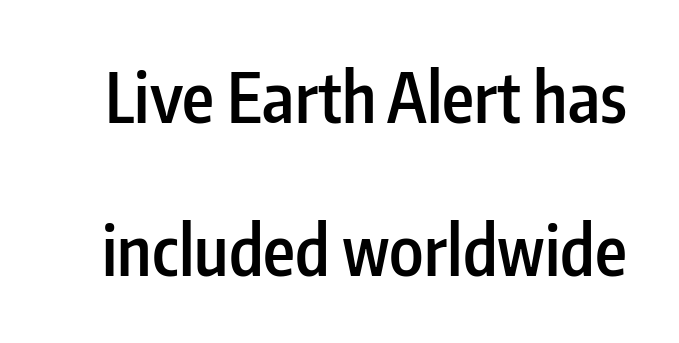
The face used here is a semibold: visibly heavier than regular, lighter than bold. Each letter keeps its own natural width here, so spacing adapts to shape. In terms of leading, this rendering errs on the spacious side. Lines of text with bare space underneath.
